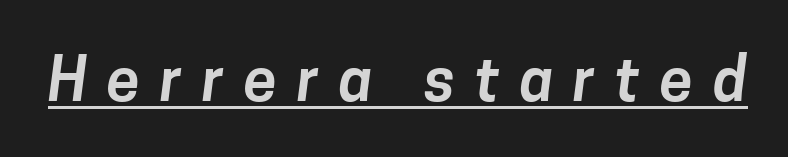
{"serif": "no", "width": "normal", "stroke_contrast": "low", "x_height": "medium", "monospaced": "no", "underline": "yes", "letter_spacing": "wide", "letter_spacing_em": 0.33, "glyph_px": 60}
